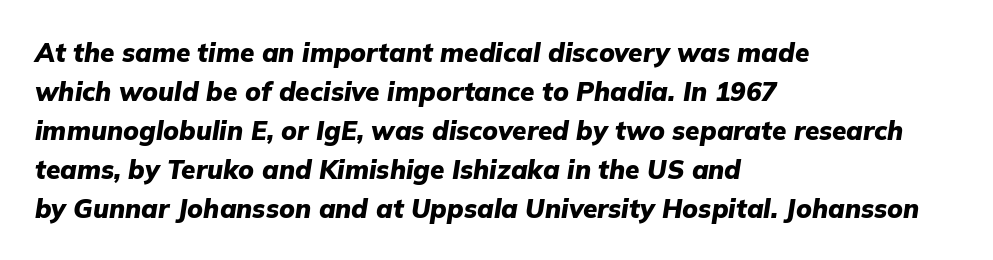
The image shows 26 px bold type, italic (leaning right); set left-aligned, normal line spacing (1.5x), normal letter spacing, not underlined.
